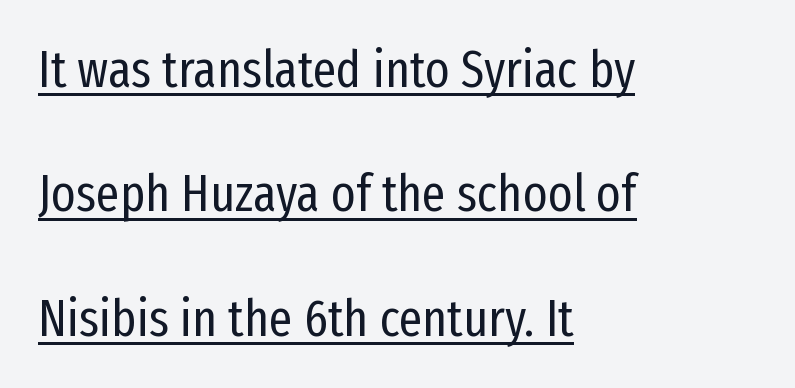
Q: Is the text bold? A: No.
Q: Is the text italic (slanted)? A: No, it is upright.
Q: Is the typeface a serif or a sans-serif typeface? A: Sans-serif.
Q: Is the text underlined? A: Yes.
Q: How is the paragraph aligned? A: Left-aligned.
Q: Is the spacing between letters normal or unusually wide? A: Normal.
Q: Is the spacing between lines tight, normal or loose? A: Loose.
Q: Width (condensed, normal, or wide)? A: Condensed.
Q: Stroke contrast? A: Low.
Q: x-height? A: Medium.
Q: Monospaced? A: No.
